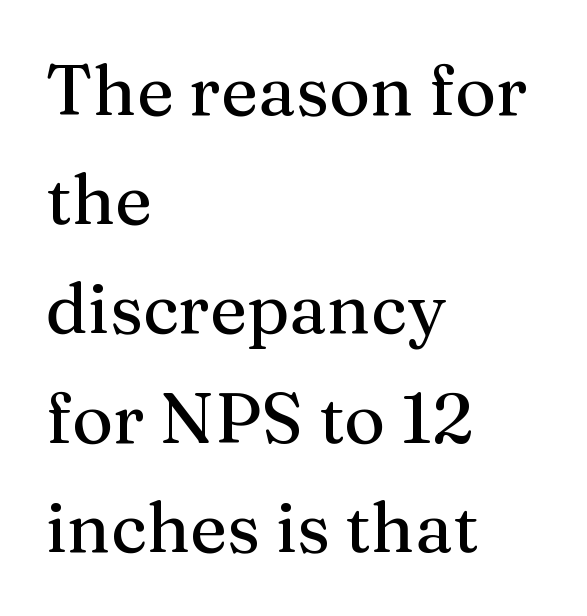
The image shows 70 px serif type, upright; set left-aligned, normal line spacing (1.56x), normal letter spacing, not underlined; medium stroke contrast and a medium x-height.
